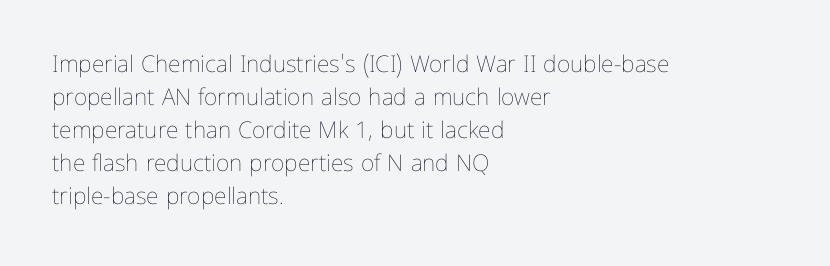
Q: Is the text bold? A: No.
Q: Is the text italic (slanted)? A: No, it is upright.
Q: Is the text underlined? A: No.
Q: How is the paragraph aligned? A: Left-aligned.
Q: Is the spacing between letters normal or unusually wide? A: Normal.
Q: Is the spacing between lines tight, normal or loose? A: Normal.
